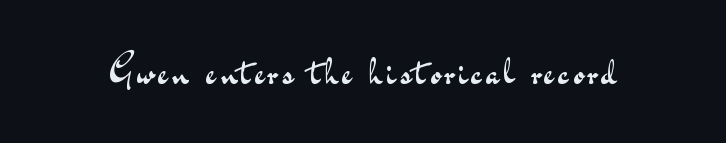
Q: Is the text bold? A: No.
Q: Is the text italic (slanted)? A: Yes.
Q: Is the typeface a serif or a sans-serif typeface? A: Sans-serif.
Q: Is the text underlined? A: No.
Q: Width (condensed, normal, or wide)? A: Wide.
Q: Stroke contrast? A: Medium.
Q: x-height? A: Small.
Q: Monospaced? A: No.
